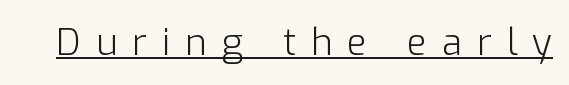
The line texture is sparse and dotted thanks to wide tracking. These characters rest on top of a visible drawn line. Each stroke keeps to a modest, everyday thickness or less. This is roman type, the default non-slanted kind. Do the characters align in a grid? No, the font is proportional. This rendering employs a face without finishing strokes, i.e., a sans-serif.
